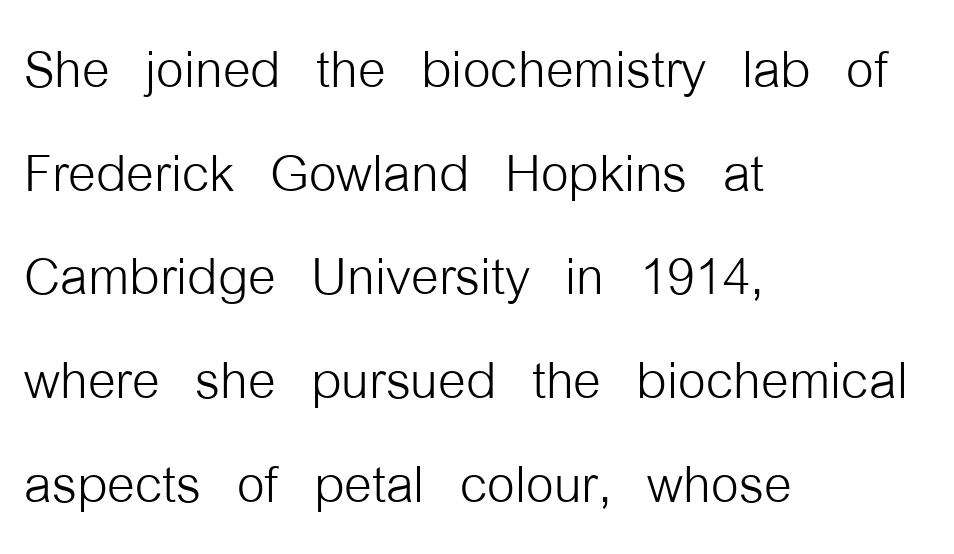
Vertical strokes here are truly vertical. Leading matches the norm, producing a regular column. A clean baseline with only descenders dipping below it. The type is set solid horizontally, with unmodified tracking. Reading down the block, your eye returns to a fixed left position each line. Varying glyph widths throughout — classic text-font behaviour.
